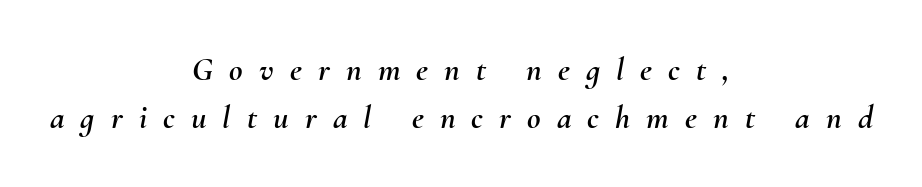
The image shows 33 px text type, italic (leaning right); set centered, normal line spacing (1.44x), unusually wide letter spacing (+0.49 em), not underlined; medium stroke contrast and a small x-height.
